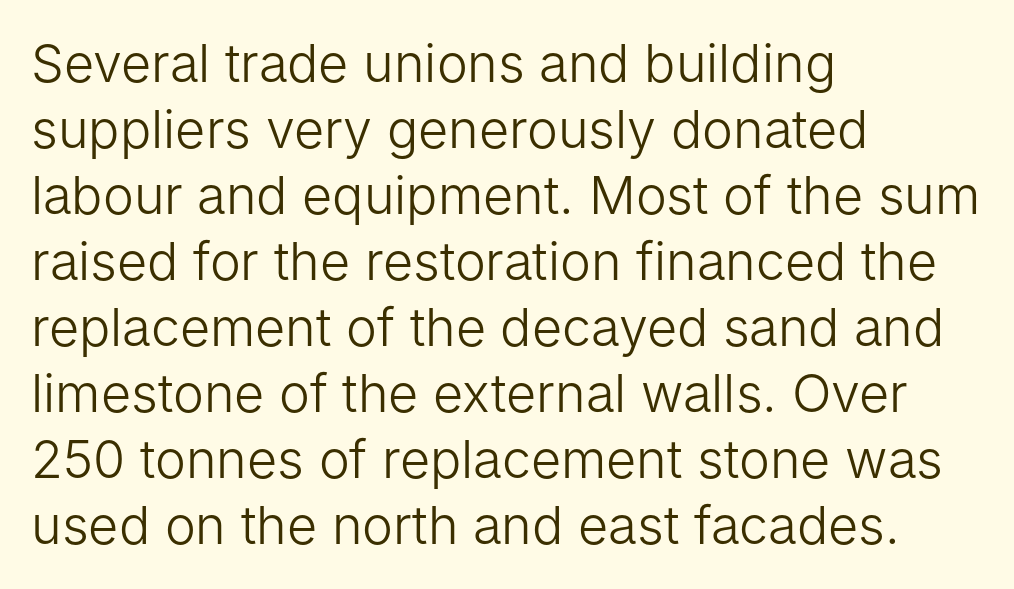
{"serif": "no", "italic": "no", "bold": "no", "weight": "light", "width": "normal", "stroke_contrast": "low", "x_height": "medium", "monospaced": "no", "underline": "no", "align": "left", "line_spacing": "normal", "line_spacing_ratio": 1.27, "letter_spacing": "normal", "letter_spacing_em": 0.0, "glyph_px": 52}
